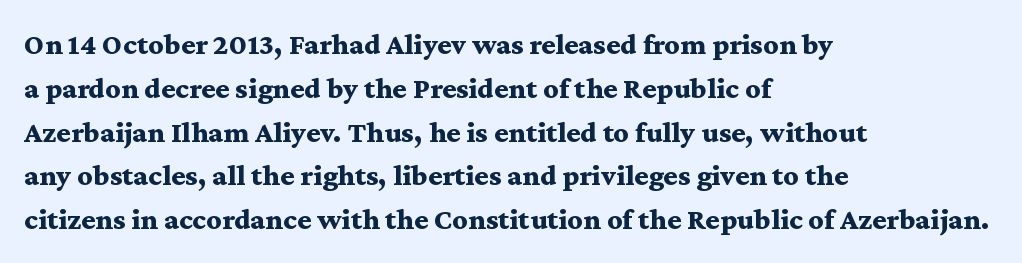
The image shows 30 px bold, wide serif type, upright; set left-aligned, normal line spacing (1.46x), normal letter spacing, not underlined; medium stroke contrast and a medium x-height.
